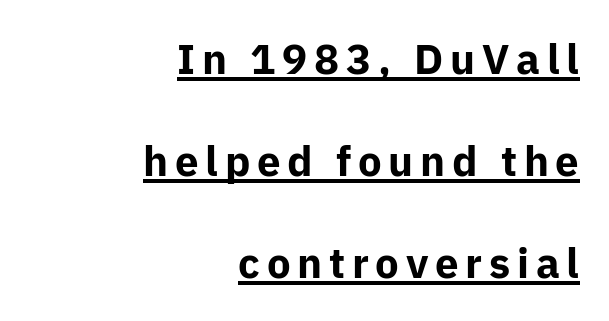
Q: Is the text bold? A: Yes.
Q: Is the text italic (slanted)? A: No, it is upright.
Q: Is the typeface a serif or a sans-serif typeface? A: Sans-serif.
Q: Is the text underlined? A: Yes.
Q: How is the paragraph aligned? A: Right-aligned.
Q: Is the spacing between lines tight, normal or loose? A: Loose.
Q: Width (condensed, normal, or wide)? A: Normal.
Q: Stroke contrast? A: Low.
Q: x-height? A: Medium.
Q: Monospaced? A: No.
